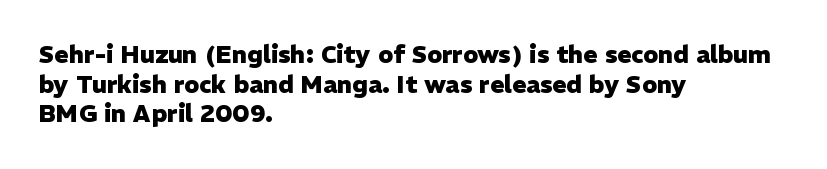
Q: Is the text bold? A: Yes.
Q: Is the text italic (slanted)? A: No, it is upright.
Q: Is the text underlined? A: No.
Q: How is the paragraph aligned? A: Left-aligned.
Q: Is the spacing between letters normal or unusually wide? A: Normal.
